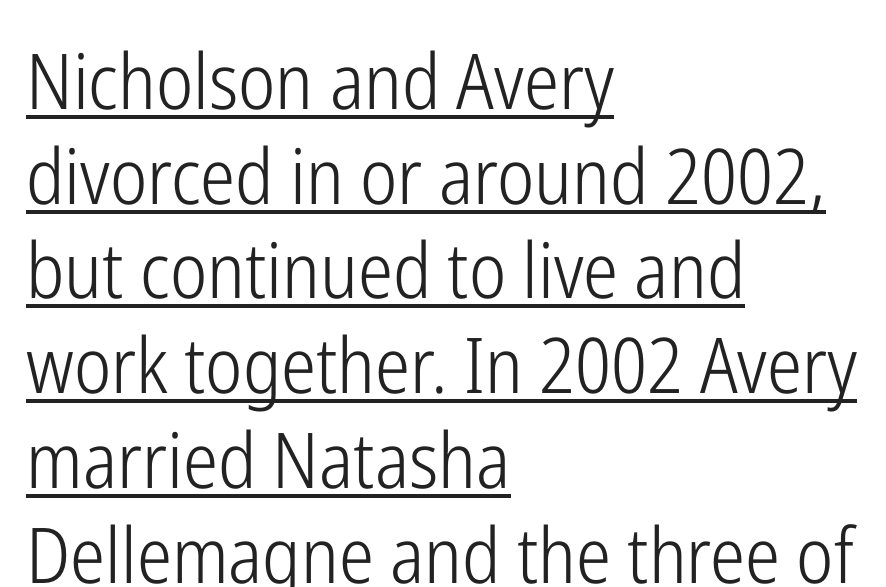
Q: Is the text bold? A: No.
Q: Is the text italic (slanted)? A: No, it is upright.
Q: Is the typeface a serif or a sans-serif typeface? A: Sans-serif.
Q: Is the text underlined? A: Yes.
Q: How is the paragraph aligned? A: Left-aligned.
Q: Is the spacing between letters normal or unusually wide? A: Normal.
Q: Width (condensed, normal, or wide)? A: Condensed.
Q: Stroke contrast? A: Low.
Q: x-height? A: Medium.
Q: Monospaced? A: No.
